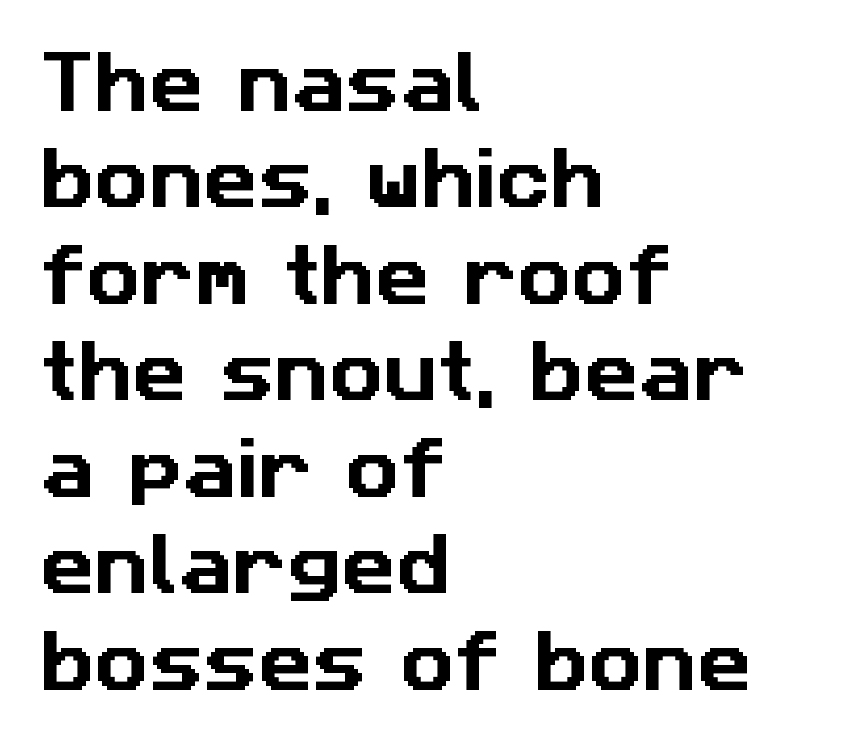
{"serif": "no", "width": "normal", "stroke_contrast": "low", "x_height": "medium", "monospaced": "no", "underline": "no", "align": "left", "line_spacing": "normal", "line_spacing_ratio": 1.44, "letter_spacing": "normal", "letter_spacing_em": 0.0, "glyph_px": 67}
